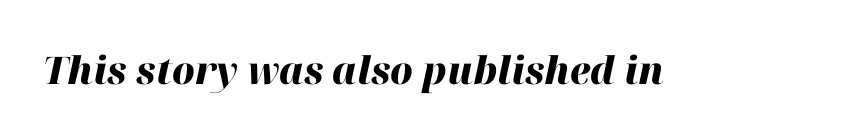
{"italic": "yes", "lean": "right", "slant_degrees": 12, "bold": "yes", "weight": "heavy", "width": "normal", "stroke_contrast": "high", "x_height": "medium", "monospaced": "no", "underline": "no", "letter_spacing": "normal", "letter_spacing_em": 0.0, "glyph_px": 38}
